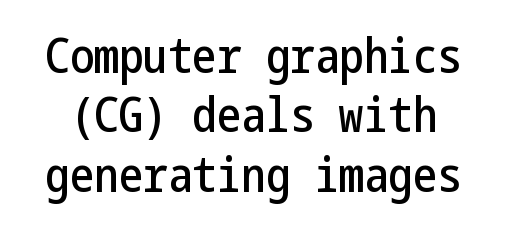
Q: Is the text italic (slanted)? A: No, it is upright.
Q: Is the typeface a serif or a sans-serif typeface? A: Sans-serif.
Q: Is the text underlined? A: No.
Q: Is the spacing between letters normal or unusually wide? A: Normal.
Q: Width (condensed, normal, or wide)? A: Condensed.
Q: Stroke contrast? A: Low.
Q: x-height? A: Medium.
